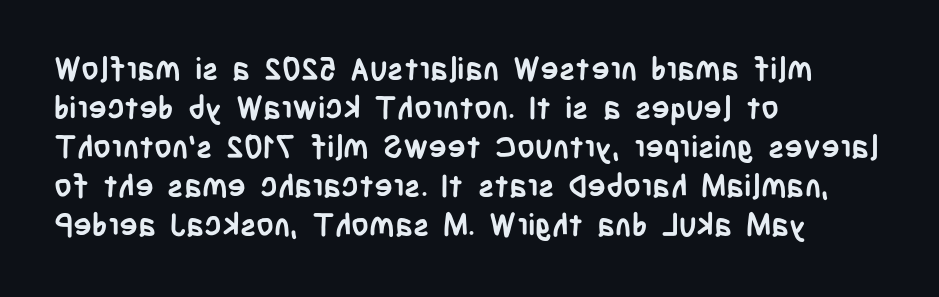
The image shows 31 px semibold, condensed sans-serif type, upright; set left-aligned, normal line spacing (1.26x), normal letter spacing, not underlined; low stroke contrast and a large x-height.
